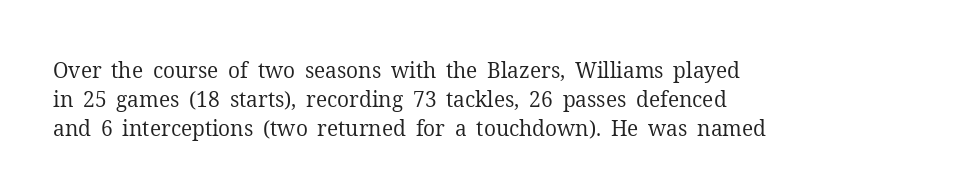
The image shows 21 px text type, upright; set left-aligned, normal line spacing (1.39x), normal letter spacing, not underlined.
